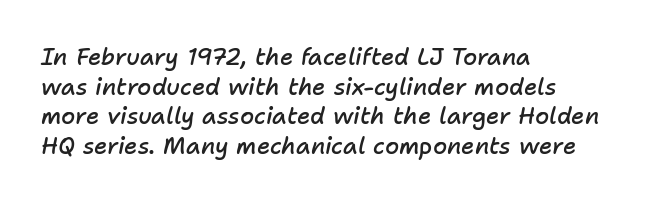
Check under the words: just untouched page. One-word summary of the alignment: left. These lines were composed using italics. Is the type bold? Partly — it's a semibold, heavier than regular but not fully bold.
